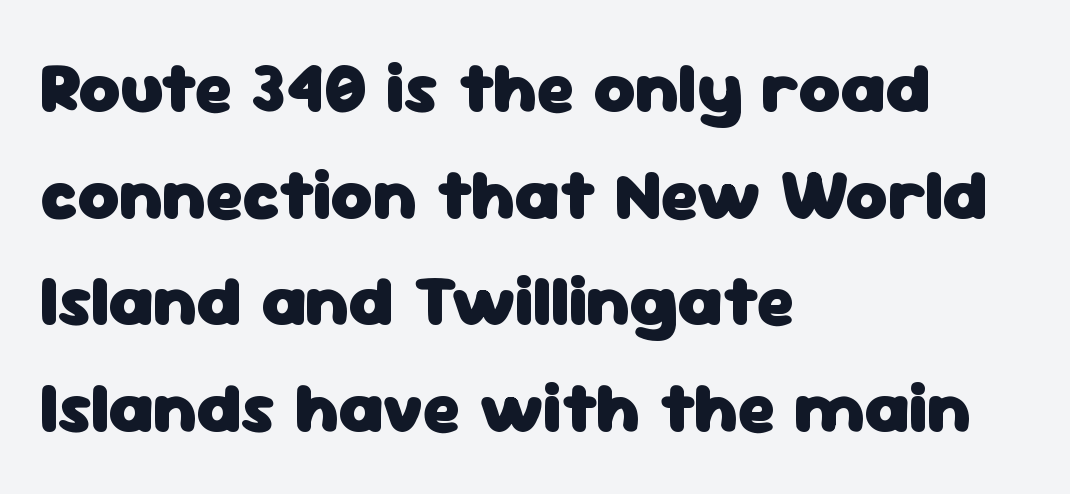
Q: Is the text bold? A: Yes.
Q: Is the text italic (slanted)? A: No, it is upright.
Q: Is the typeface a serif or a sans-serif typeface? A: Sans-serif.
Q: Is the text underlined? A: No.
Q: How is the paragraph aligned? A: Left-aligned.
Q: Is the spacing between letters normal or unusually wide? A: Normal.
Q: Is the spacing between lines tight, normal or loose? A: Normal.
Q: Width (condensed, normal, or wide)? A: Normal.
Q: Stroke contrast? A: Low.
Q: x-height? A: Medium.
Q: Monospaced? A: No.
